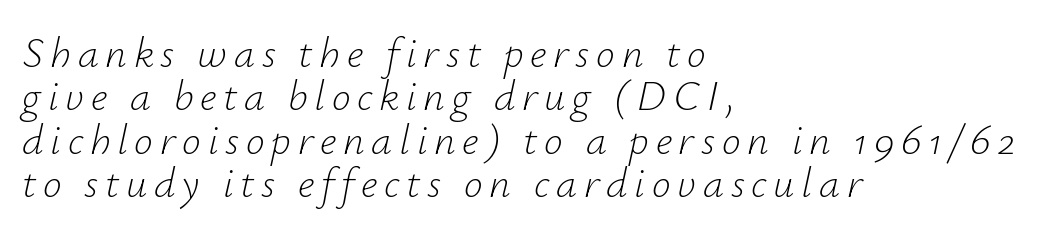
The image shows 42 px light type, italic (leaning right); set left-aligned, tight line spacing (1.03x), not underlined; low stroke contrast and a small x-height.
